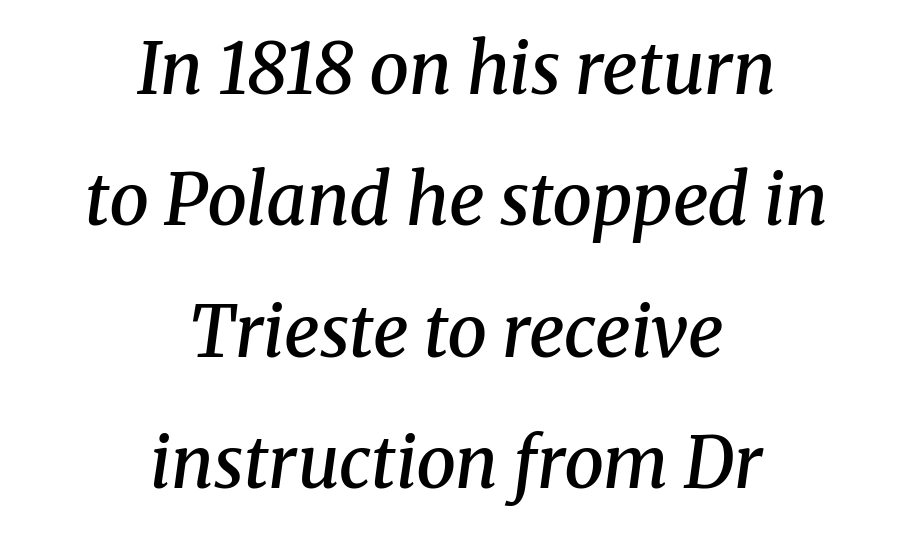
Here the glyphs are tracked normally, forming tight word shapes. On the weight axis this lands at semibold, roughly 600. Horizontal alignment here is central, giving a formal, balanced look. Here the designer chose a conventional face with non-uniform glyph widths. Type style note: has serifs. Rule under the text: the space is simply empty.
